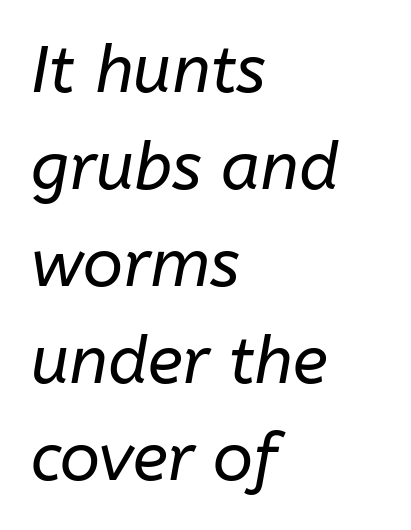
The image shows 66 px regular-weight type, italic (leaning right); set left-aligned, normal line spacing (1.47x), normal letter spacing, not underlined; low stroke contrast and a medium x-height.
